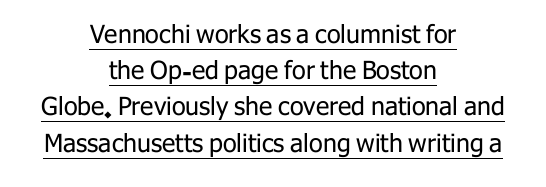
The image shows 25 px text type, upright; set centered, normal line spacing (1.45x), normal letter spacing, underlined.
